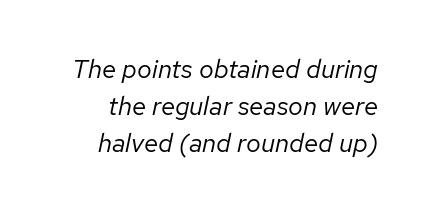
{"italic": "yes", "lean": "right", "slant_degrees": 12, "bold": "no", "underline": "no", "line_spacing": "normal", "line_spacing_ratio": 1.42, "letter_spacing": "normal", "letter_spacing_em": 0.0, "glyph_px": 26}
